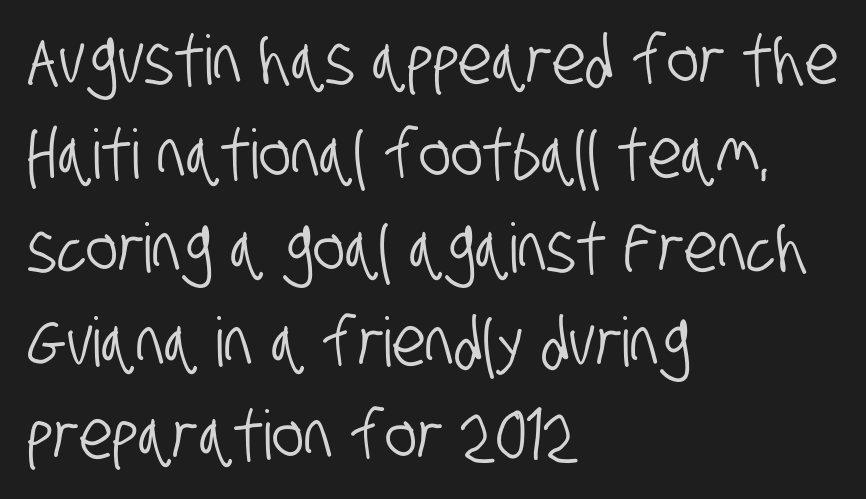
{"serif": "no", "width": "condensed", "stroke_contrast": "low", "x_height": "large", "monospaced": "no", "underline": "no", "align": "left", "line_spacing": "normal", "line_spacing_ratio": 1.38, "letter_spacing": "normal", "letter_spacing_em": 0.0, "glyph_px": 68}
